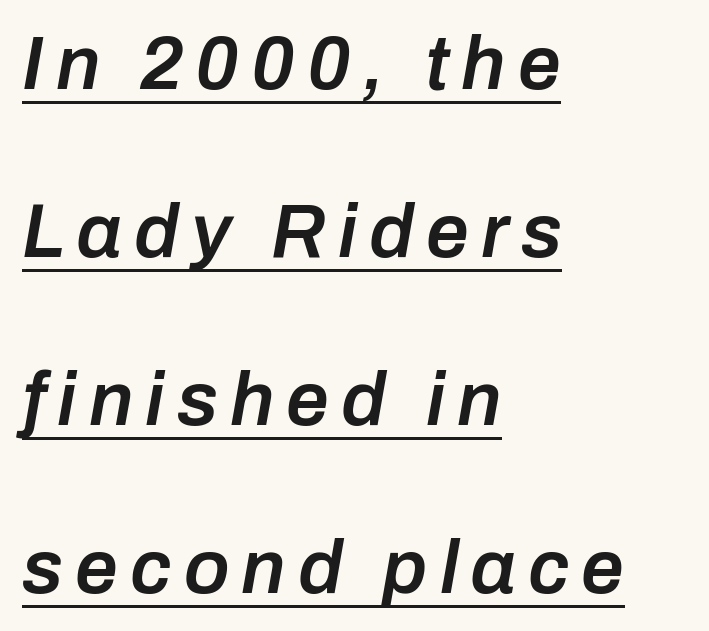
{"italic": "yes", "lean": "right", "slant_degrees": 10, "bold": "semi", "weight": "semibold", "width": "normal", "stroke_contrast": "low", "x_height": "medium", "monospaced": "no", "underline": "yes", "align": "left", "line_spacing": "loose", "line_spacing_ratio": 2.21, "glyph_px": 76}
